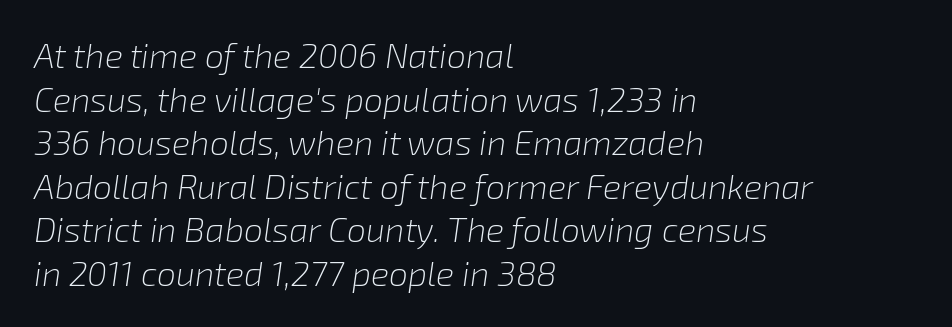
Inter-character spacing is left at the font's built-in metrics. Lines of text with bare space underneath. Tall strokes in this sample are angled rather than plumb. Caption: multi-line text, flush left, ragged right. Character widths vary here, with narrow letters taking less room than wide ones. Summary of weight: not heavy and not bold.
